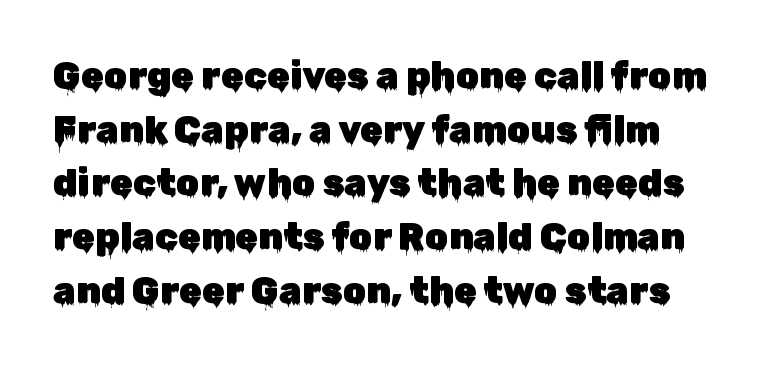
The letters carry no serifs — their stems end cleanly without finishing strokes. Students, note that the glyphs here touch the page at normal intervals. The leading is moderate, giving the passage an even texture. Underlining? Definitely not there. Proportional: the letters do not fall into vertical columns. Vertical strokes here are truly vertical.
